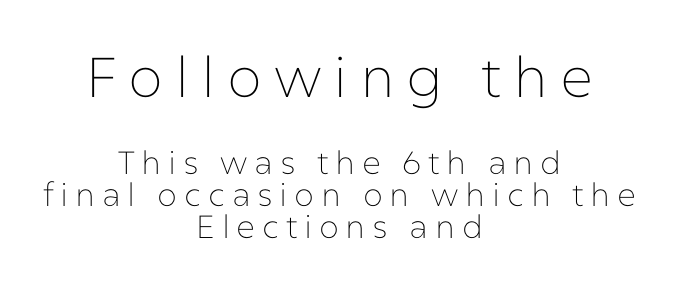
Q: Is the text bold? A: No.
Q: Is the text italic (slanted)? A: No, it is upright.
Q: Is the typeface a serif or a sans-serif typeface? A: Sans-serif.
Q: Is the text underlined? A: No.
Q: How is the paragraph aligned? A: Centered.
Q: Is the spacing between letters normal or unusually wide? A: Unusually wide.
Q: Is the spacing between lines tight, normal or loose? A: Tight.
Q: Which block of text is set in a larger size, the first (top) or the second (bottom)? A: The first (top) one.
Q: Width (condensed, normal, or wide)? A: Normal.
Q: Stroke contrast? A: Low.
Q: x-height? A: Medium.
Q: Monospaced? A: No.
